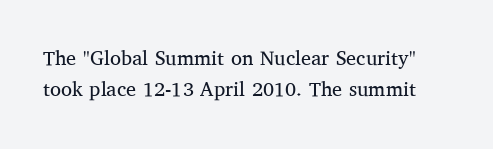
Q: Is the text bold? A: No.
Q: Is the text italic (slanted)? A: No, it is upright.
Q: Is the text underlined? A: No.
Q: Is the spacing between letters normal or unusually wide? A: Normal.
Q: Is the spacing between lines tight, normal or loose? A: Normal.
